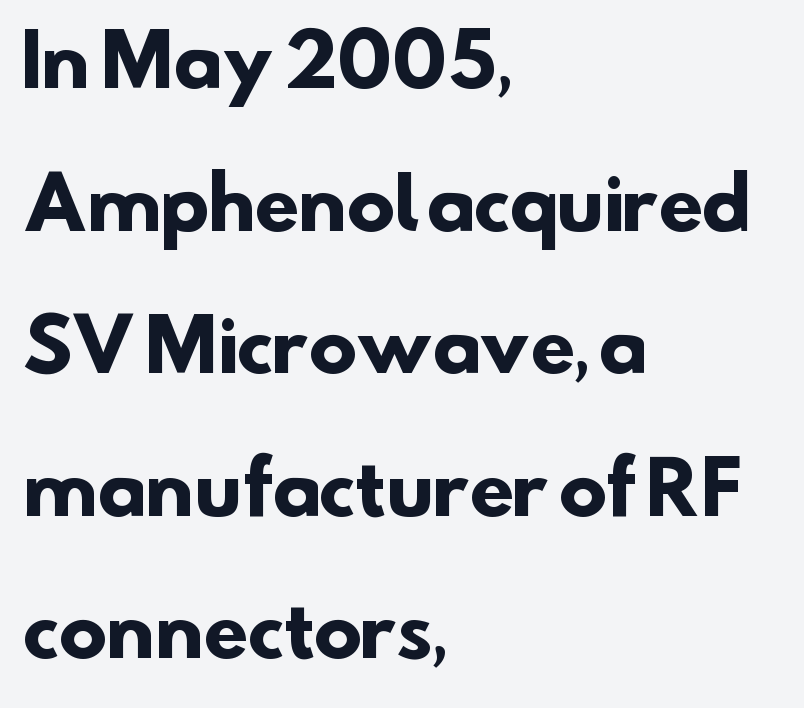
Quick note: underline off. The paragraph has a hard left edge and a soft right edge. In terms of letterspacing, this is plain default setting. Typographically, this falls in the sans-serif category. Strokes here are thick enough to call this a true bold. Does the leading feel generous? Absolutely, it's lavish.
